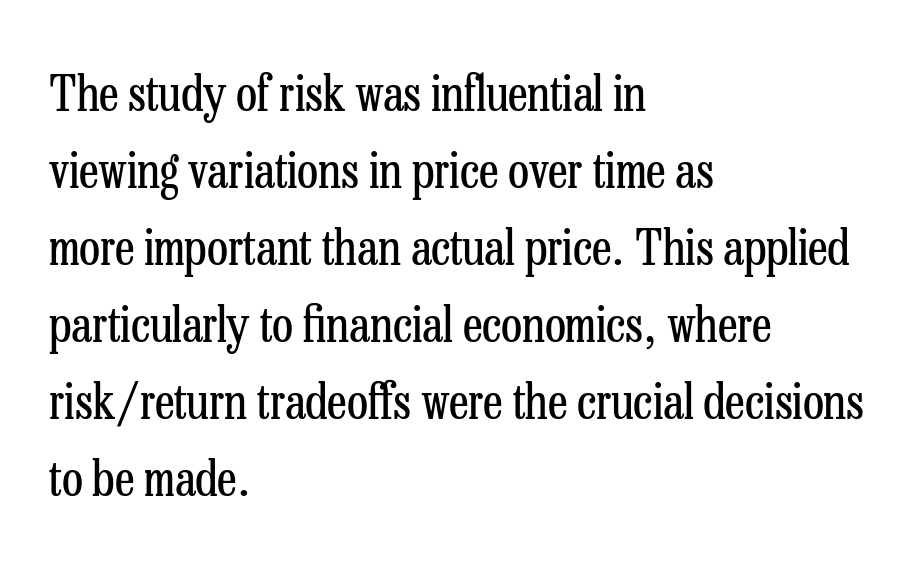
The compositor pushed each line to the left boundary. Letterform terminals end in serifs throughout the passage. These lines are rendered in a variable-pitch font. The lines sit at an ordinary, default distance from one another. The weight would be labelled regular, book, light, or lighter still.
